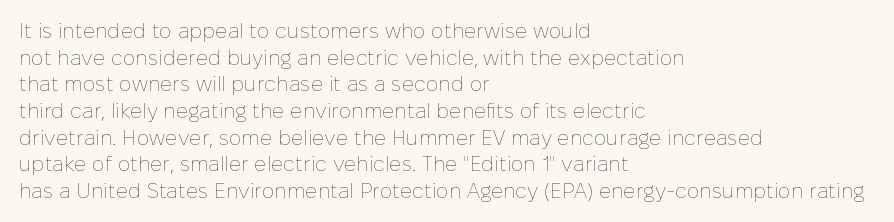
The image shows 21 px text type, upright; set left-aligned, normal line spacing (1.27x), normal letter spacing, not underlined.
